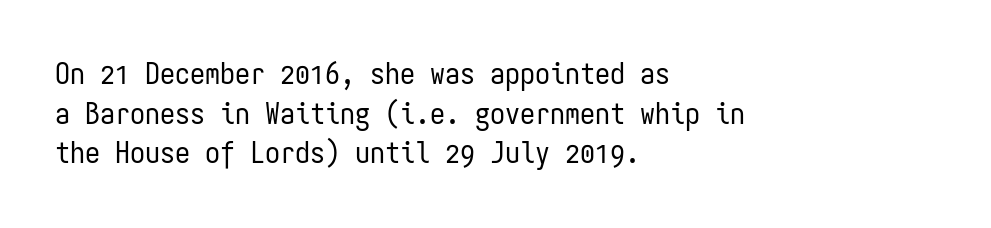
Q: Is the text bold? A: No.
Q: Is the text italic (slanted)? A: No, it is upright.
Q: Is the typeface a serif or a sans-serif typeface? A: Sans-serif.
Q: Is the text underlined? A: No.
Q: How is the paragraph aligned? A: Left-aligned.
Q: Is the spacing between letters normal or unusually wide? A: Normal.
Q: Is the spacing between lines tight, normal or loose? A: Normal.
Q: Width (condensed, normal, or wide)? A: Condensed.
Q: Stroke contrast? A: Low.
Q: x-height? A: Medium.
Q: Monospaced? A: Yes.
